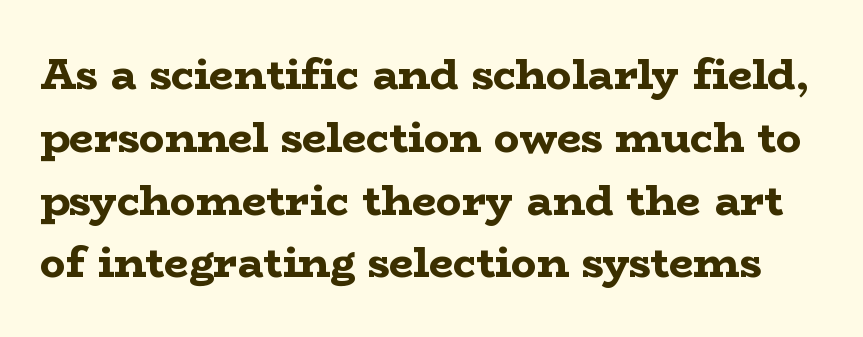
{"serif": "yes", "italic": "no", "bold": "yes", "weight": "bold", "width": "wide", "stroke_contrast": "low", "x_height": "medium", "monospaced": "no", "underline": "no", "line_spacing": "normal", "line_spacing_ratio": 1.46, "letter_spacing": "normal", "letter_spacing_em": 0.0, "glyph_px": 43}
